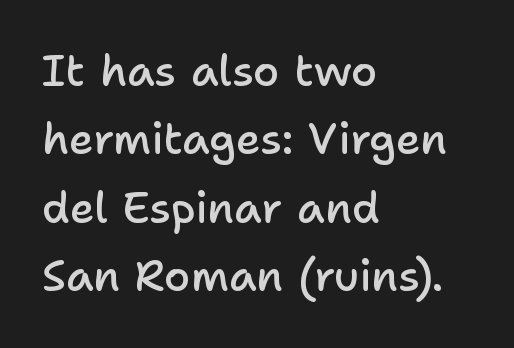
Q: Is the text bold? A: Semi-bold.
Q: Is the text italic (slanted)? A: No, it is upright.
Q: Is the typeface a serif or a sans-serif typeface? A: Sans-serif.
Q: Is the text underlined? A: No.
Q: How is the paragraph aligned? A: Left-aligned.
Q: Is the spacing between letters normal or unusually wide? A: Normal.
Q: Is the spacing between lines tight, normal or loose? A: Normal.
Q: Width (condensed, normal, or wide)? A: Normal.
Q: Stroke contrast? A: Low.
Q: x-height? A: Medium.
Q: Monospaced? A: No.
